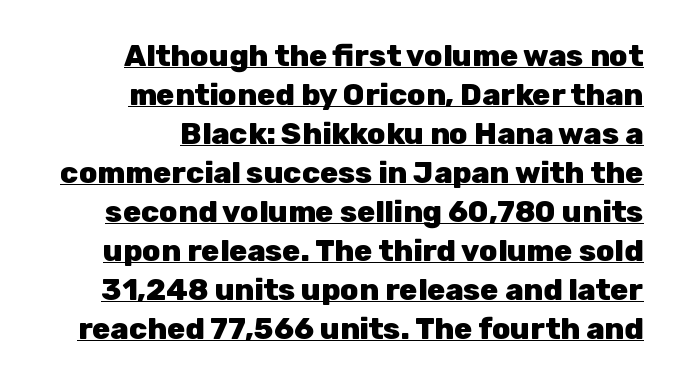
Q: Is the text bold? A: Yes.
Q: Is the text italic (slanted)? A: No, it is upright.
Q: Is the typeface a serif or a sans-serif typeface? A: Sans-serif.
Q: Is the text underlined? A: Yes.
Q: How is the paragraph aligned? A: Right-aligned.
Q: Is the spacing between letters normal or unusually wide? A: Normal.
Q: Is the spacing between lines tight, normal or loose? A: Normal.
Q: Width (condensed, normal, or wide)? A: Normal.
Q: Stroke contrast? A: Low.
Q: x-height? A: Medium.
Q: Monospaced? A: No.
